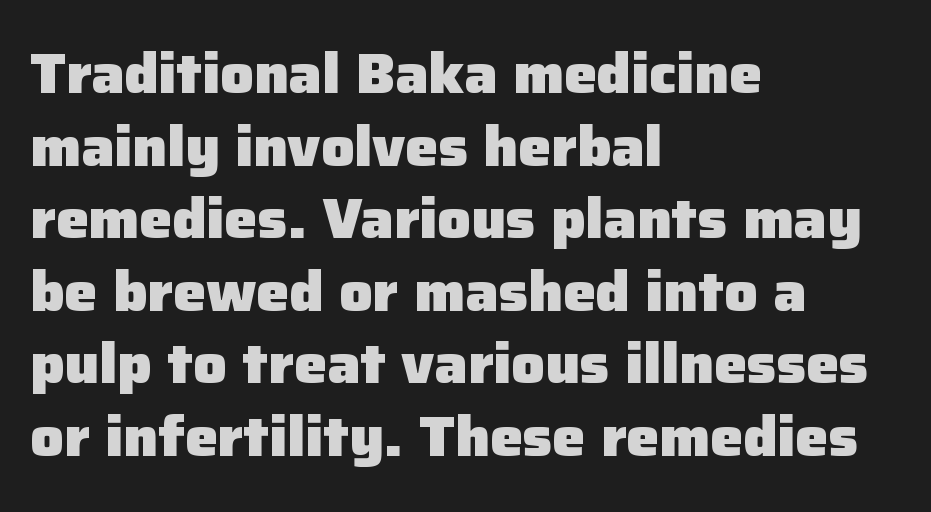
Q: Is the text bold? A: Yes.
Q: Is the text italic (slanted)? A: No, it is upright.
Q: Is the typeface a serif or a sans-serif typeface? A: Sans-serif.
Q: Is the text underlined? A: No.
Q: How is the paragraph aligned? A: Left-aligned.
Q: Is the spacing between letters normal or unusually wide? A: Normal.
Q: Is the spacing between lines tight, normal or loose? A: Normal.
Q: Width (condensed, normal, or wide)? A: Normal.
Q: Stroke contrast? A: Low.
Q: x-height? A: Medium.
Q: Monospaced? A: No.
